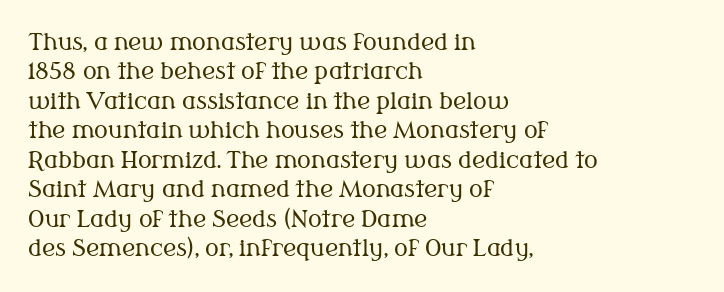
Q: Is the text bold? A: No.
Q: Is the text italic (slanted)? A: No, it is upright.
Q: Is the text underlined? A: No.
Q: How is the paragraph aligned? A: Left-aligned.
Q: Is the spacing between letters normal or unusually wide? A: Normal.
Q: Is the spacing between lines tight, normal or loose? A: Normal.
